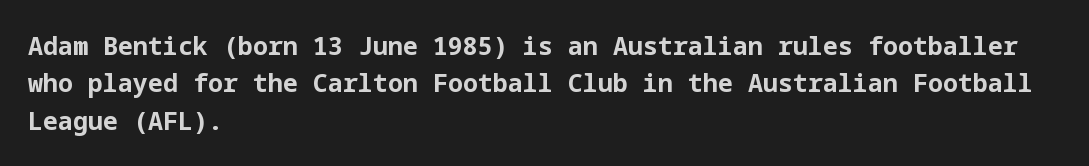
The image shows 25 px bold type, upright; set left-aligned, normal line spacing (1.5x), normal letter spacing, not underlined.
